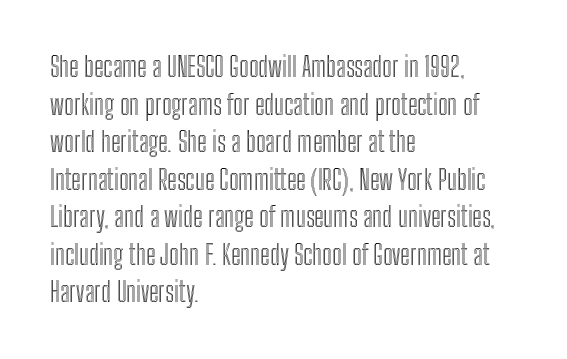
{"italic": "no", "underline": "no", "align": "left", "line_spacing": "normal", "line_spacing_ratio": 1.39, "letter_spacing": "normal", "letter_spacing_em": 0.0, "glyph_px": 27}
